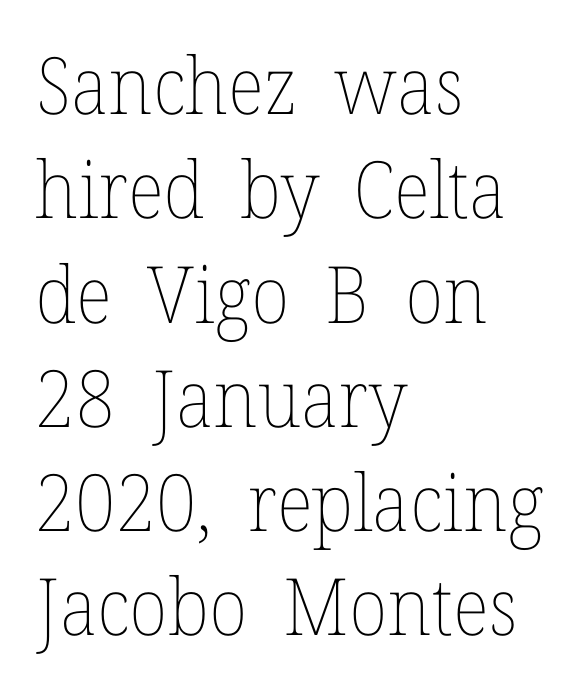
Q: Is the text bold? A: No.
Q: Is the text italic (slanted)? A: No, it is upright.
Q: Is the text underlined? A: No.
Q: How is the paragraph aligned? A: Left-aligned.
Q: Is the spacing between letters normal or unusually wide? A: Normal.
Q: Is the spacing between lines tight, normal or loose? A: Normal.
Q: Width (condensed, normal, or wide)? A: Normal.
Q: Stroke contrast? A: Low.
Q: x-height? A: Medium.
Q: Monospaced? A: No.
